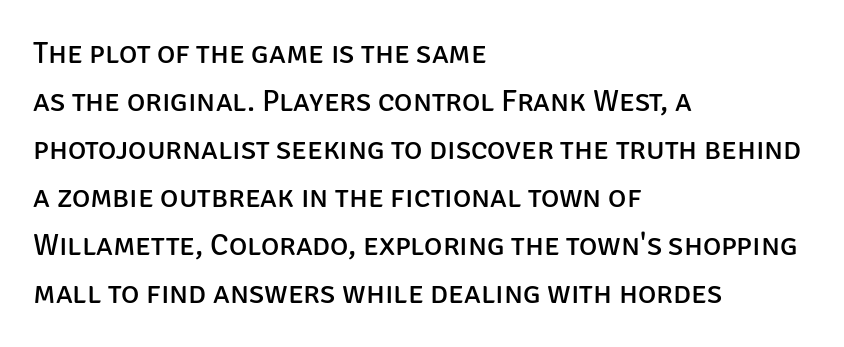
There is no visible air inserted between adjacent glyphs. Does the lettering tilt? It doesn't — this is upright. Proportional: the letters do not fall into vertical columns. Normally led — the rows are evenly, conventionally spaced.
